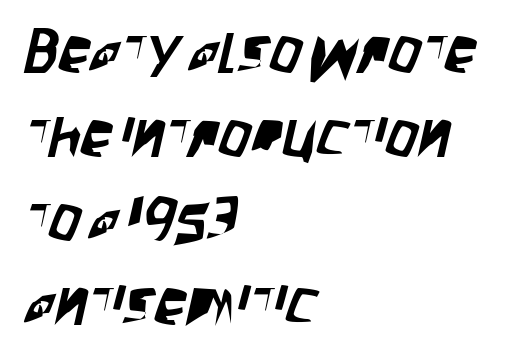
Caption: standard tracking, unaltered. The passage shown is typeset with a sans-serif family. The leading is moderate, giving the passage an even texture. Every row of glyphs begins at an identical x-position on the left. The specimen omits any rule beneath the text block's lines.
